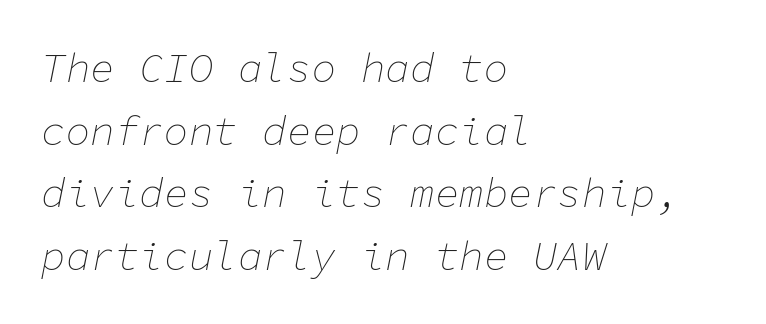
The image shows 41 px thin type, italic (leaning right), monospaced; set left-aligned, normal line spacing (1.53x), normal letter spacing, not underlined; low stroke contrast and a medium x-height.
